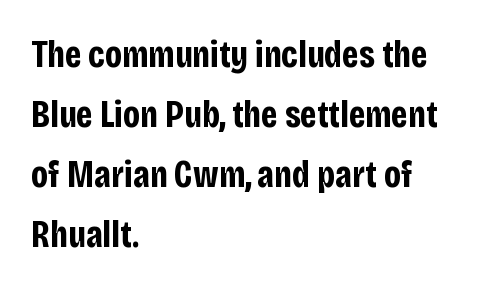
Q: Is the text bold? A: Yes.
Q: Is the text italic (slanted)? A: No, it is upright.
Q: Is the typeface a serif or a sans-serif typeface? A: Sans-serif.
Q: Is the text underlined? A: No.
Q: How is the paragraph aligned? A: Left-aligned.
Q: Is the spacing between letters normal or unusually wide? A: Normal.
Q: Is the spacing between lines tight, normal or loose? A: Normal.
Q: Width (condensed, normal, or wide)? A: Condensed.
Q: Stroke contrast? A: Low.
Q: x-height? A: Large.
Q: Monospaced? A: No.
